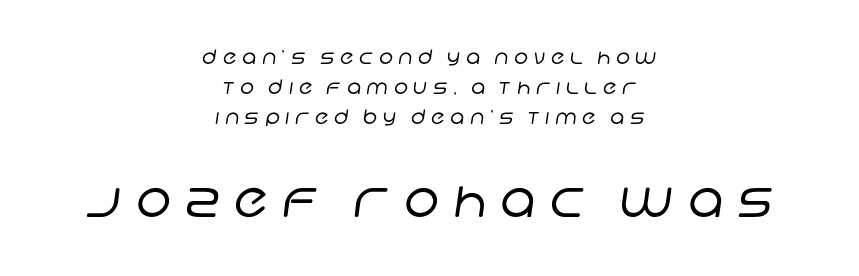
{"serif": "no", "bold": "no", "weight": "regular", "width": "normal", "stroke_contrast": "low", "x_height": "large", "monospaced": "no", "underline": "no", "align": "center", "line_spacing": "normal", "line_spacing_ratio": 1.49, "letter_spacing": "wide", "letter_spacing_em": 0.28, "larger_block": "second", "size_ratio": 2.5, "glyph_px": 50}
